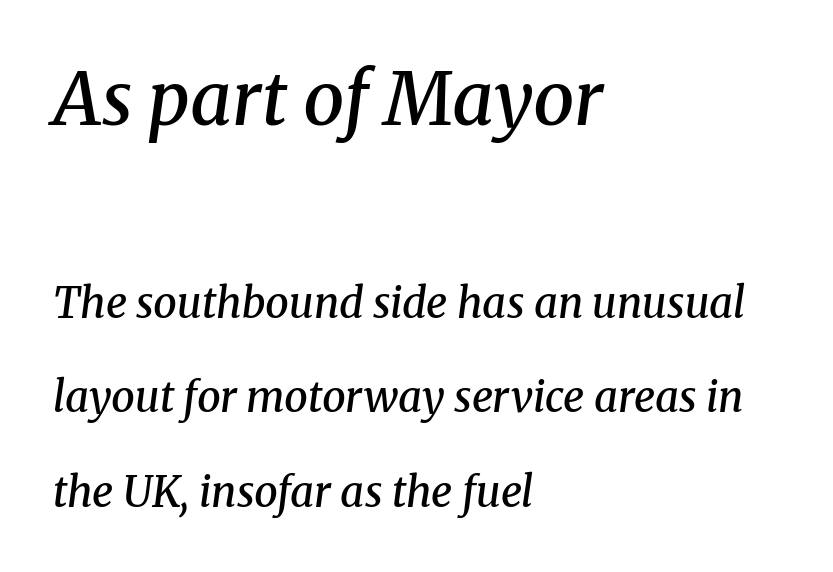
The image shows 73 px semibold serif type, italic (leaning right); set left-aligned, loose line spacing (2.25x), normal letter spacing, not underlined; the first (top) block is 1.74x larger; medium stroke contrast and a medium x-height.
